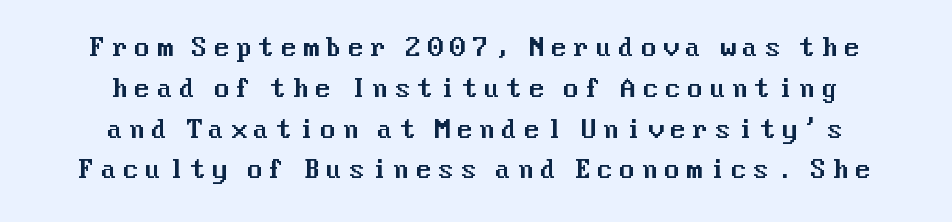
How are the letters spaced? Widely, with obvious added tracking. One-word summary of the alignment: center. The rows are spaced the way most documents space them. Clear beneath every line of the passage. Unlike italic type, these characters show no tilt at all.
